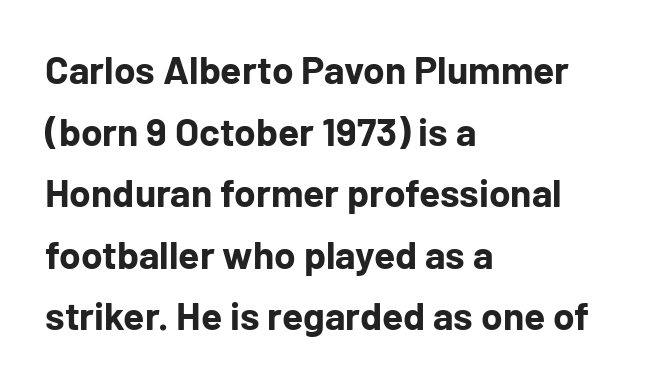
The image shows 39 px bold sans-serif type, upright; set left-aligned, normal line spacing (1.58x), normal letter spacing, not underlined; low stroke contrast and a medium x-height.
